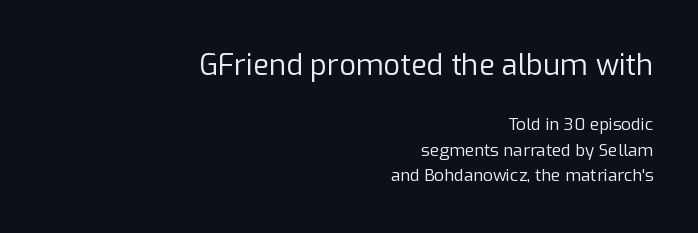
Q: Is the text bold? A: No.
Q: Is the text italic (slanted)? A: No, it is upright.
Q: Is the typeface a serif or a sans-serif typeface? A: Sans-serif.
Q: Is the text underlined? A: No.
Q: How is the paragraph aligned? A: Right-aligned.
Q: Is the spacing between letters normal or unusually wide? A: Normal.
Q: Is the spacing between lines tight, normal or loose? A: Normal.
Q: Which block of text is set in a larger size, the first (top) or the second (bottom)? A: The first (top) one.
Q: Width (condensed, normal, or wide)? A: Normal.
Q: Stroke contrast? A: Low.
Q: x-height? A: Medium.
Q: Monospaced? A: No.
